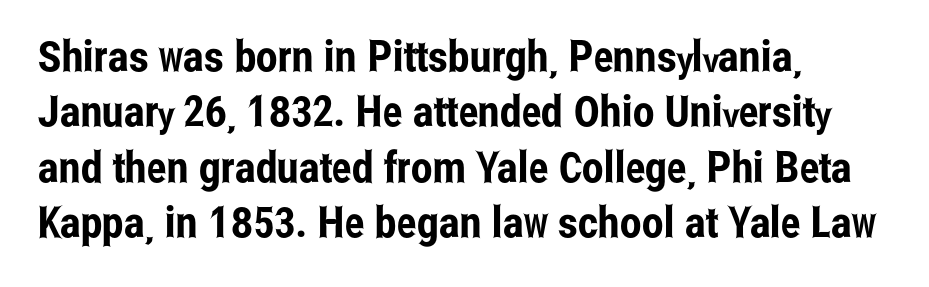
The image shows 43 px condensed sans-serif type, upright; set left-aligned, normal line spacing (1.29x), normal letter spacing, not underlined; low stroke contrast and a medium x-height.
